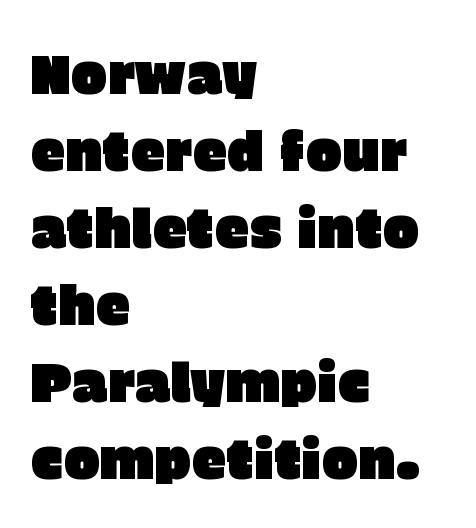
{"serif": "no", "italic": "no", "width": "normal", "stroke_contrast": "low", "x_height": "large", "monospaced": "no", "underline": "no", "align": "left", "line_spacing": "normal", "line_spacing_ratio": 1.4, "letter_spacing": "normal", "letter_spacing_em": 0.0, "glyph_px": 55}
